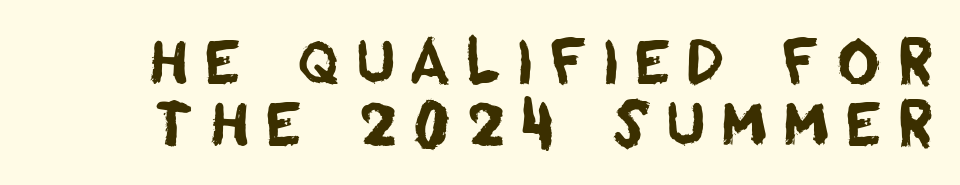
The image shows 60 px sans-serif type; set tight line spacing (1.04x), unusually wide letter spacing (+0.25 em), not underlined; low stroke contrast and a large x-height.
